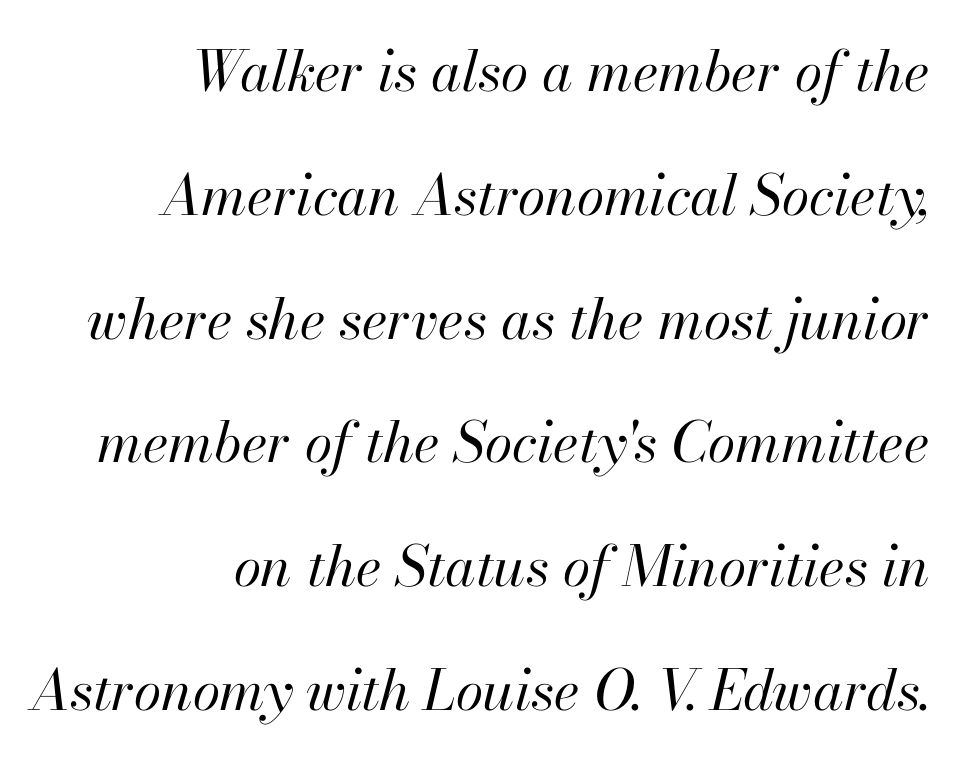
The image shows 56 px regular-weight type, italic (leaning right); set right-aligned, loose line spacing (2.21x), normal letter spacing, not underlined; high stroke contrast and a small x-height.
